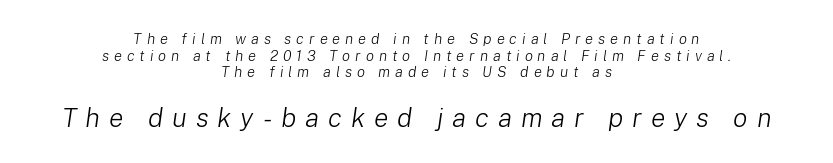
Q: Is the text bold? A: No.
Q: Is the text italic (slanted)? A: Yes, it leans right by about 8 degrees.
Q: Is the text underlined? A: No.
Q: How is the paragraph aligned? A: Centered.
Q: Is the spacing between letters normal or unusually wide? A: Unusually wide.
Q: Is the spacing between lines tight, normal or loose? A: Tight.
Q: Which block of text is set in a larger size, the first (top) or the second (bottom)? A: The second (bottom) one.
